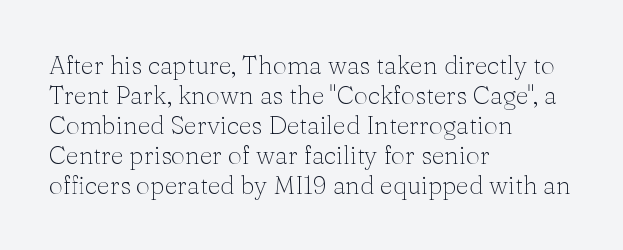
{"italic": "no", "bold": "no", "underline": "no", "align": "left", "line_spacing_ratio": 1.2, "letter_spacing": "normal", "letter_spacing_em": 0.0, "glyph_px": 25}
